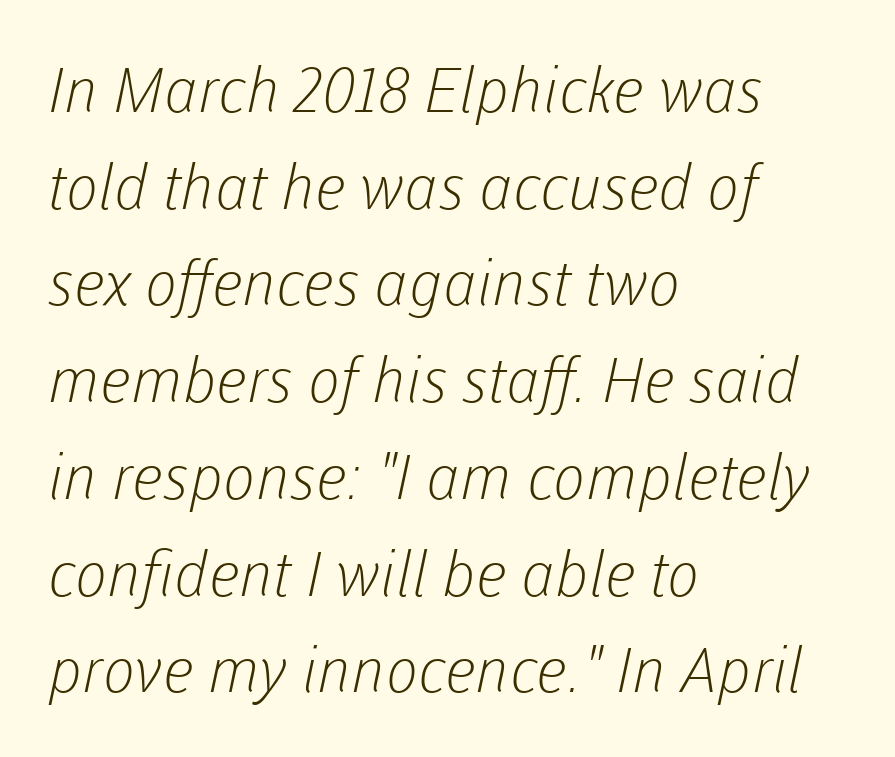
These lines are rendered in a variable-pitch font. The passage shown stacks its lines at a standard gap. Heaviness? Minimal to ordinary, like unemphasized prose. The letters carry no serifs — their stems end cleanly without finishing strokes. Beneath every word, the page is bare.
